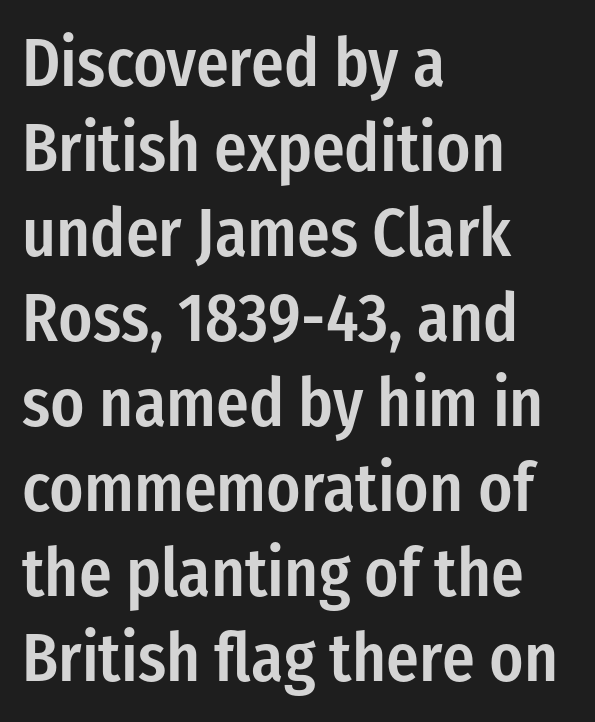
The image shows 68 px semibold, condensed sans-serif type, upright; set left-aligned, normal line spacing (1.25x), normal letter spacing, not underlined; low stroke contrast and a medium x-height.
